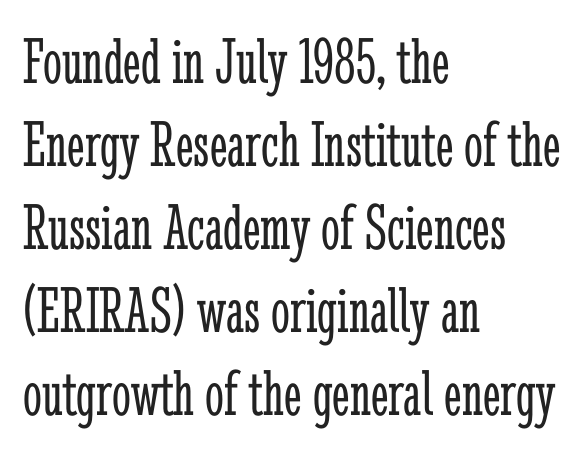
The image shows 67 px light, condensed serif type, upright; set left-aligned, line spacing 1.24x, normal letter spacing, not underlined; low stroke contrast and a medium x-height.
